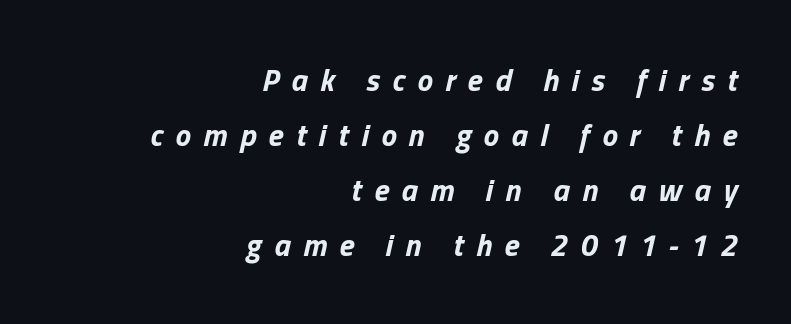
Q: Is the text bold? A: Yes.
Q: Is the text italic (slanted)? A: Yes, it leans right by about 13 degrees.
Q: Is the text underlined? A: No.
Q: How is the paragraph aligned? A: Right-aligned.
Q: Is the spacing between letters normal or unusually wide? A: Unusually wide.
Q: Width (condensed, normal, or wide)? A: Normal.
Q: Stroke contrast? A: Low.
Q: x-height? A: Medium.
Q: Monospaced? A: No.
